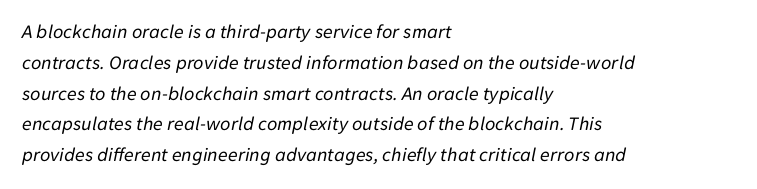
{"italic": "yes", "lean": "right", "slant_degrees": 11, "bold": "no", "underline": "no", "align": "left", "line_spacing": "normal", "line_spacing_ratio": 1.54, "letter_spacing": "normal", "letter_spacing_em": 0.0, "glyph_px": 20}
